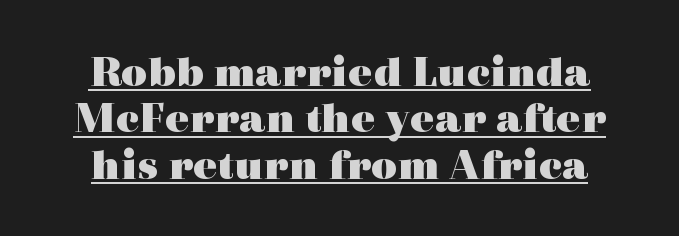
Q: Is the text bold? A: Yes.
Q: Is the text italic (slanted)? A: No, it is upright.
Q: Is the typeface a serif or a sans-serif typeface? A: Serif.
Q: Is the text underlined? A: Yes.
Q: Is the spacing between letters normal or unusually wide? A: Normal.
Q: Is the spacing between lines tight, normal or loose? A: Tight.
Q: Width (condensed, normal, or wide)? A: Wide.
Q: x-height? A: Medium.
Q: Monospaced? A: No.
